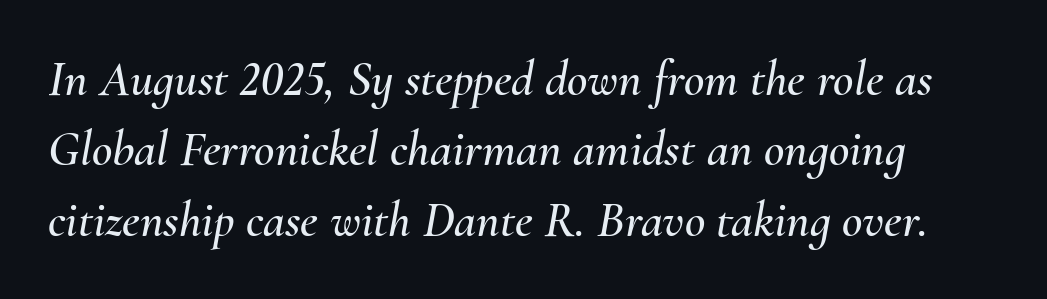
{"italic": "yes", "lean": "right", "slant_degrees": 10, "width": "normal", "stroke_contrast": "medium", "x_height": "small", "monospaced": "no", "underline": "no", "line_spacing": "normal", "line_spacing_ratio": 1.41, "letter_spacing": "normal", "letter_spacing_em": 0.0, "glyph_px": 50}
